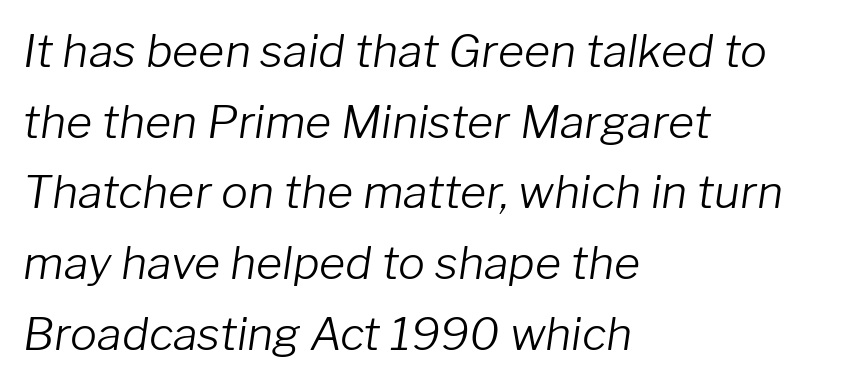
Q: Is the text bold? A: No.
Q: Is the text italic (slanted)? A: Yes, it leans right by about 8 degrees.
Q: Is the text underlined? A: No.
Q: How is the paragraph aligned? A: Left-aligned.
Q: Is the spacing between letters normal or unusually wide? A: Normal.
Q: Is the spacing between lines tight, normal or loose? A: Normal.
Q: Width (condensed, normal, or wide)? A: Normal.
Q: Stroke contrast? A: Low.
Q: x-height? A: Medium.
Q: Monospaced? A: No.
